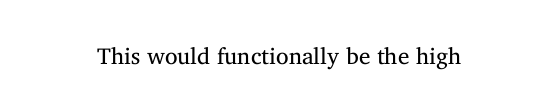
Q: Is the text bold? A: No.
Q: Is the text italic (slanted)? A: No, it is upright.
Q: Is the text underlined? A: No.
Q: How is the paragraph aligned? A: Centered.
Q: Is the spacing between letters normal or unusually wide? A: Normal.
